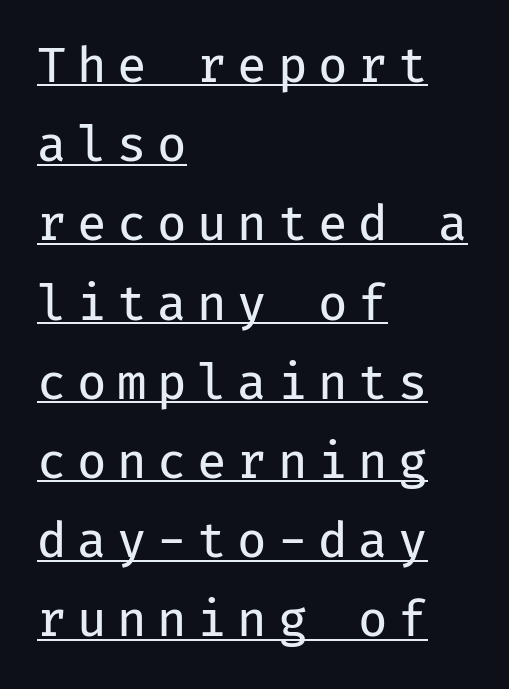
The image shows 48 px regular-weight sans-serif type, upright, monospaced; set left-aligned, normal line spacing (1.65x), unusually wide letter spacing (+0.22 em), underlined; low stroke contrast and a medium x-height.
